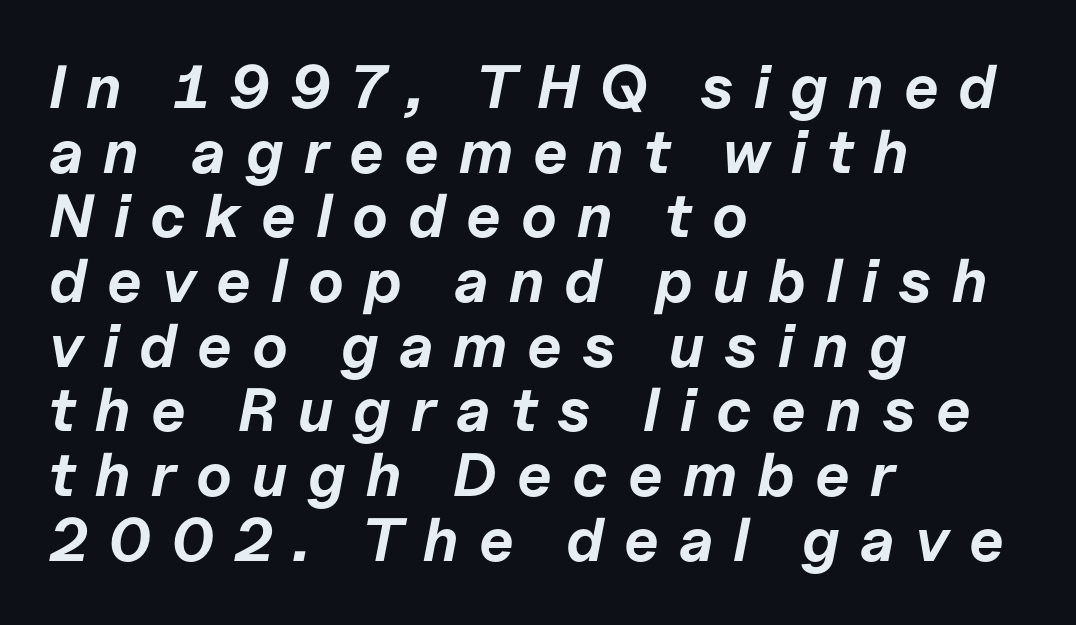
Q: Is the text bold? A: Yes.
Q: Is the text italic (slanted)? A: Yes, it leans right by about 11 degrees.
Q: Is the text underlined? A: No.
Q: How is the paragraph aligned? A: Left-aligned.
Q: Is the spacing between letters normal or unusually wide? A: Unusually wide.
Q: Is the spacing between lines tight, normal or loose? A: Tight.
Q: Width (condensed, normal, or wide)? A: Normal.
Q: Stroke contrast? A: Low.
Q: x-height? A: Medium.
Q: Monospaced? A: No.
